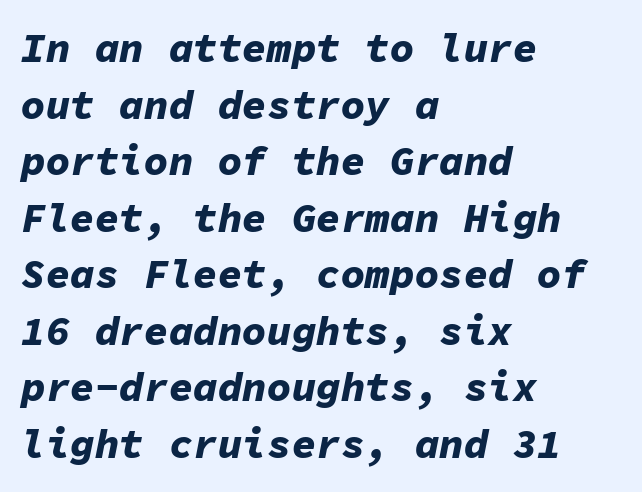
Q: Is the text bold? A: Yes.
Q: Is the text italic (slanted)? A: Yes, it leans right by about 11 degrees.
Q: Is the text underlined? A: No.
Q: How is the paragraph aligned? A: Left-aligned.
Q: Is the spacing between letters normal or unusually wide? A: Normal.
Q: Is the spacing between lines tight, normal or loose? A: Normal.
Q: Width (condensed, normal, or wide)? A: Normal.
Q: Stroke contrast? A: Low.
Q: x-height? A: Medium.
Q: Monospaced? A: Yes.
